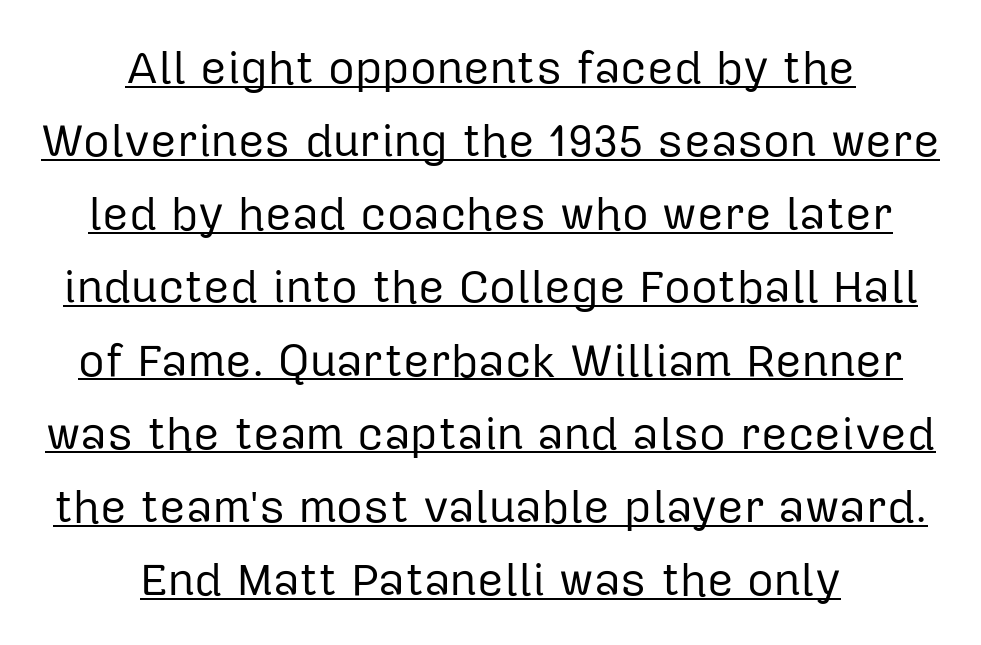
A light-to-regular cut is what we see here. Horizontal alignment here is central, giving a formal, balanced look. Are there feet on the stems? There aren't — it's a sans. The axis of the letterforms is exactly vertical.
